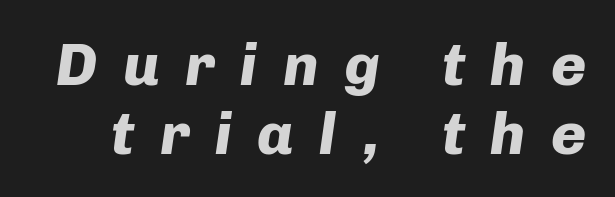
The face used here is proportionally spaced, like ordinary book or web type. Yep, that's italic — everything's leaning. The lines are packed closely together with very little leading. Plain, unruled lines of type. These words are printed bold, with thick strokes throughout. Words appear elongated and porous because spacing is wide.
